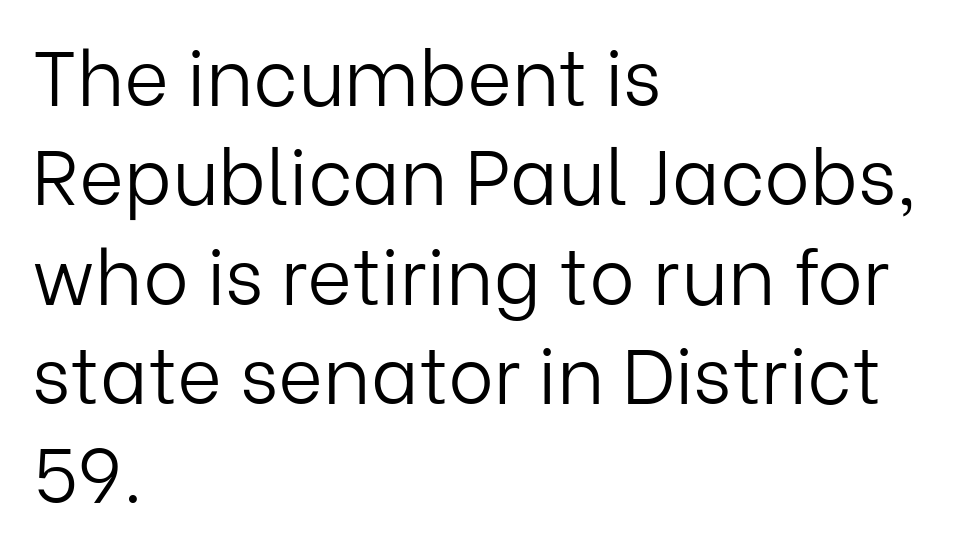
Q: Is the text bold? A: No.
Q: Is the text italic (slanted)? A: No, it is upright.
Q: Is the typeface a serif or a sans-serif typeface? A: Sans-serif.
Q: Is the text underlined? A: No.
Q: How is the paragraph aligned? A: Left-aligned.
Q: Is the spacing between letters normal or unusually wide? A: Normal.
Q: Is the spacing between lines tight, normal or loose? A: Normal.
Q: Width (condensed, normal, or wide)? A: Normal.
Q: Stroke contrast? A: Low.
Q: x-height? A: Medium.
Q: Monospaced? A: No.
